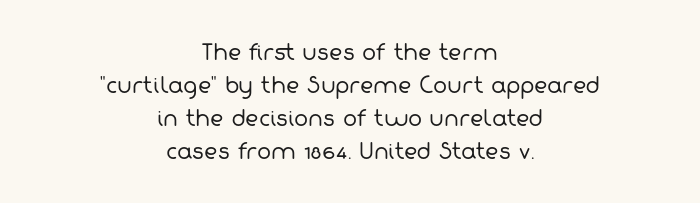
Q: Is the text bold? A: No.
Q: Is the text underlined? A: No.
Q: How is the paragraph aligned? A: Centered.
Q: Is the spacing between letters normal or unusually wide? A: Normal.
Q: Is the spacing between lines tight, normal or loose? A: Normal.
